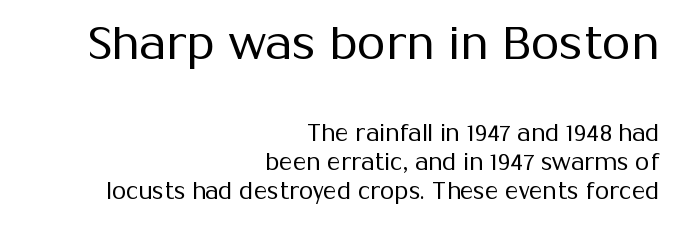
The image shows 46 px regular-weight sans-serif type, upright; set right-aligned, normal line spacing (1.26x), normal letter spacing, not underlined; the first (top) block is 2.0x larger; medium stroke contrast and a medium x-height.
